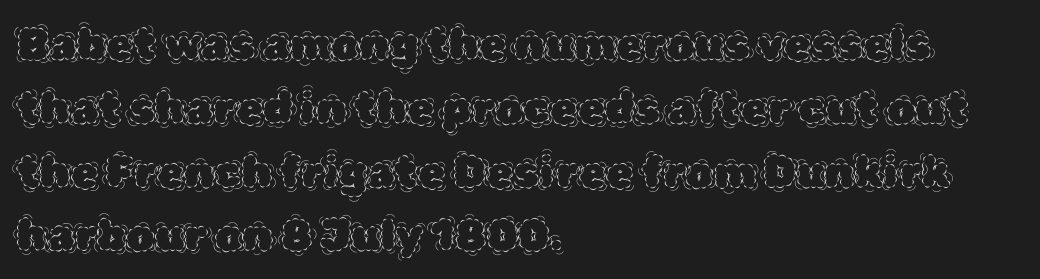
{"italic": "no", "bold": "no", "weight": "thin", "width": "normal", "x_height": "large", "monospaced": "no", "underline": "no", "align": "left", "line_spacing": "normal", "line_spacing_ratio": 1.45, "letter_spacing": "normal", "letter_spacing_em": 0.0, "glyph_px": 44}
